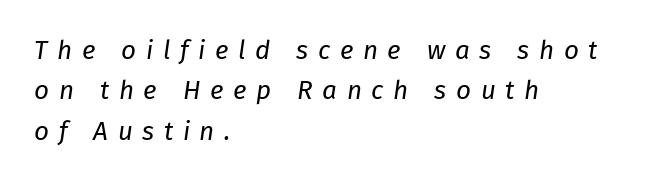
Q: Is the text bold? A: No.
Q: Is the text italic (slanted)? A: Yes, it leans right by about 8 degrees.
Q: Is the text underlined? A: No.
Q: How is the paragraph aligned? A: Left-aligned.
Q: Is the spacing between letters normal or unusually wide? A: Unusually wide.
Q: Is the spacing between lines tight, normal or loose? A: Normal.
